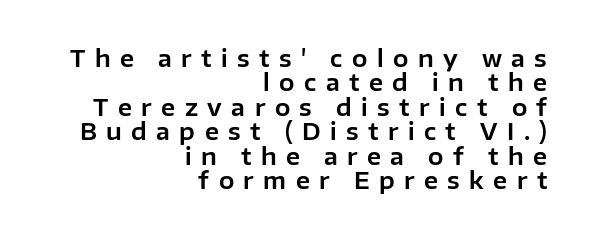
The image shows 23 px text type, upright; set right-aligned, tight line spacing (1.06x), unusually wide letter spacing (+0.41 em), not underlined.
